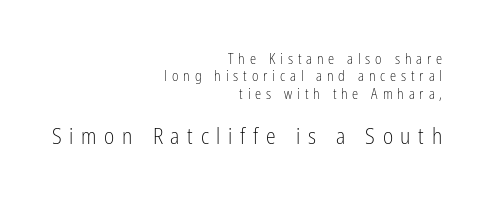
Q: Is the text bold? A: No.
Q: Is the text italic (slanted)? A: No, it is upright.
Q: Is the text underlined? A: No.
Q: How is the paragraph aligned? A: Right-aligned.
Q: Is the spacing between letters normal or unusually wide? A: Unusually wide.
Q: Is the spacing between lines tight, normal or loose? A: Normal.
Q: Which block of text is set in a larger size, the first (top) or the second (bottom)? A: The second (bottom) one.
